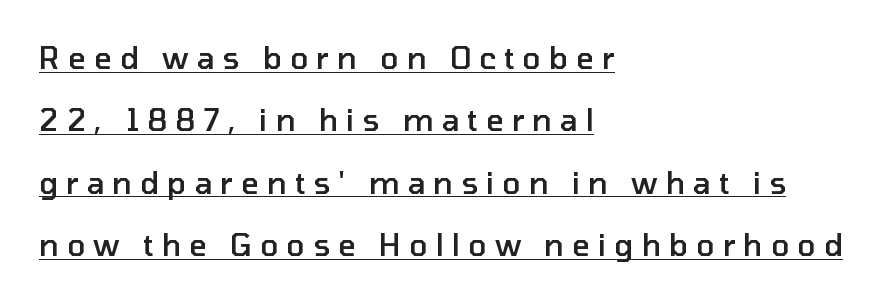
The letters are spread apart with noticeably loose tracking. The font is running at a semibold setting, under full bold. The axis of the letterforms is exactly vertical. What decoration does the sample have? An underline.
